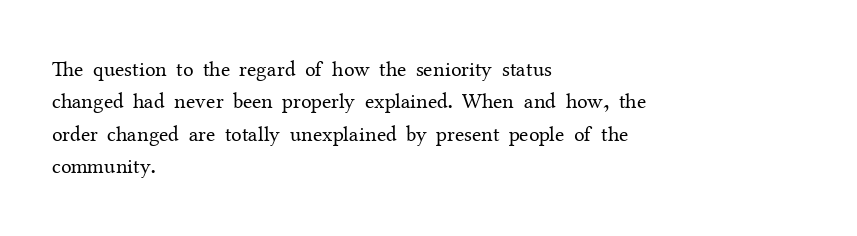
{"italic": "no", "bold": "no", "underline": "no", "align": "left", "line_spacing": "normal", "line_spacing_ratio": 1.54, "letter_spacing": "normal", "letter_spacing_em": 0.0, "glyph_px": 21}
